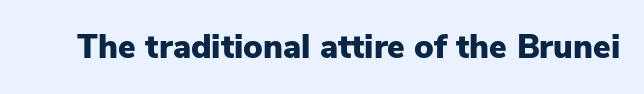
Q: Is the text bold? A: Yes.
Q: Is the text italic (slanted)? A: No, it is upright.
Q: Is the typeface a serif or a sans-serif typeface? A: Sans-serif.
Q: Is the text underlined? A: No.
Q: Is the spacing between letters normal or unusually wide? A: Normal.
Q: Width (condensed, normal, or wide)? A: Normal.
Q: Stroke contrast? A: Low.
Q: x-height? A: Medium.
Q: Monospaced? A: No.
